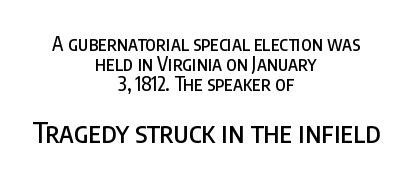
The image shows 28 px condensed sans-serif type, upright; set centered, tight line spacing (1.06x), normal letter spacing, not underlined; the second (bottom) block is 1.47x larger; low stroke contrast and a large x-height.
